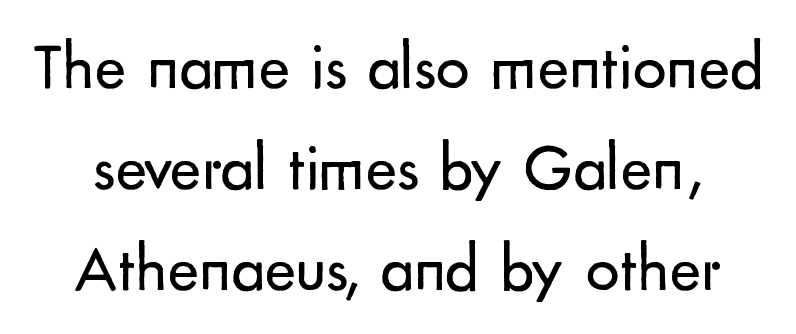
The glyphs in this specimen are sans serif. Standard letterfit; no display-style spreading of the glyphs. Is the stroke heavy? The answer is a plain regular-or-lighter. Line spacing here is normal.
